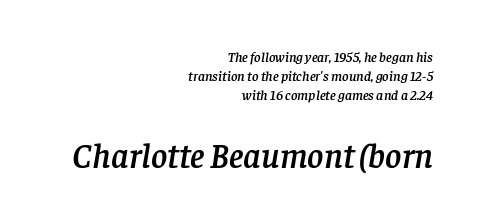
The image shows 35 px serif type, italic (leaning right); set right-aligned, normal line spacing (1.34x), normal letter spacing, not underlined; the second (bottom) block is 2.5x larger; low stroke contrast and a large x-height.
